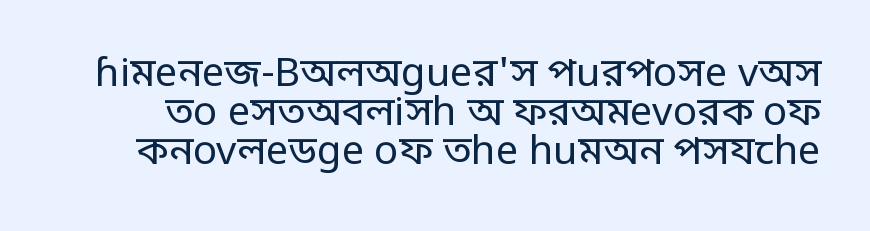
The image shows 40 px regular-weight, condensed sans-serif type, upright; set tight line spacing (0.98x), normal letter spacing, not underlined; low stroke contrast.
